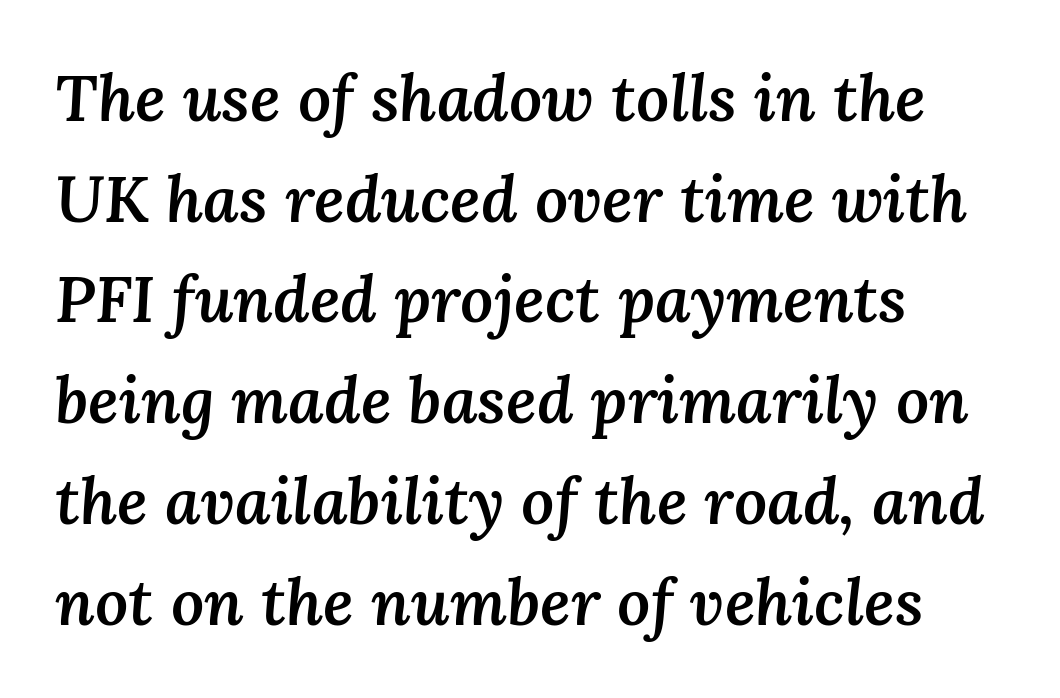
Q: Is the text bold? A: Semi-bold.
Q: Is the text italic (slanted)? A: Yes, it leans right by about 3 degrees.
Q: Is the text underlined? A: No.
Q: How is the paragraph aligned? A: Left-aligned.
Q: Is the spacing between letters normal or unusually wide? A: Normal.
Q: Is the spacing between lines tight, normal or loose? A: Normal.
Q: Width (condensed, normal, or wide)? A: Normal.
Q: Stroke contrast? A: Medium.
Q: x-height? A: Medium.
Q: Monospaced? A: No.
